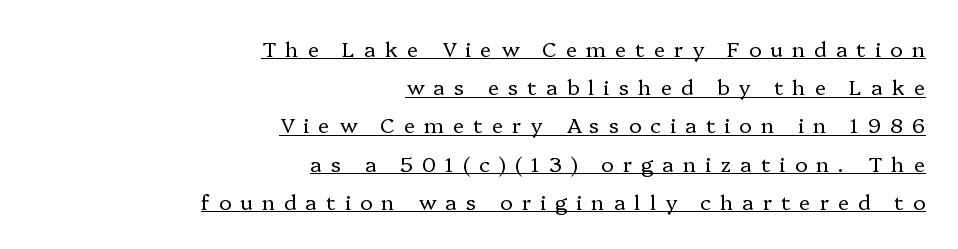
The image shows 21 px text type, upright; set right-aligned, line spacing 1.82x, unusually wide letter spacing (+0.43 em), underlined.
